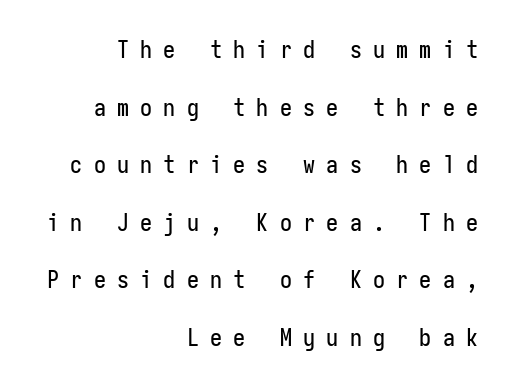
{"italic": "no", "underline": "no", "align": "right", "line_spacing": "loose", "line_spacing_ratio": 2.4, "letter_spacing": "wide", "letter_spacing_em": 0.47, "glyph_px": 24}
